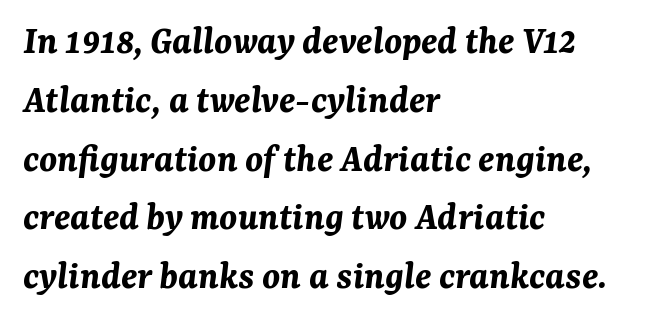
{"italic": "yes", "lean": "right", "slant_degrees": 7, "bold": "yes", "weight": "bold", "width": "normal", "stroke_contrast": "medium", "x_height": "medium", "monospaced": "no", "underline": "no", "align": "left", "line_spacing": "normal", "line_spacing_ratio": 1.47, "letter_spacing": "normal", "letter_spacing_em": 0.0, "glyph_px": 40}
